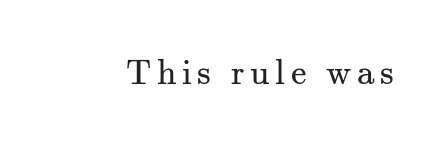
Q: Is the text bold? A: No.
Q: Is the text italic (slanted)? A: No, it is upright.
Q: Is the typeface a serif or a sans-serif typeface? A: Serif.
Q: Is the text underlined? A: No.
Q: Width (condensed, normal, or wide)? A: Normal.
Q: Stroke contrast? A: Medium.
Q: x-height? A: Small.
Q: Monospaced? A: No.
